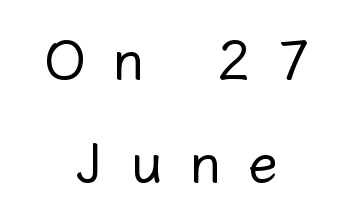
The image shows 55 px regular-weight type, upright; set centered, line spacing 1.87x, unusually wide letter spacing (+0.49 em), not underlined; low stroke contrast and a medium x-height.
